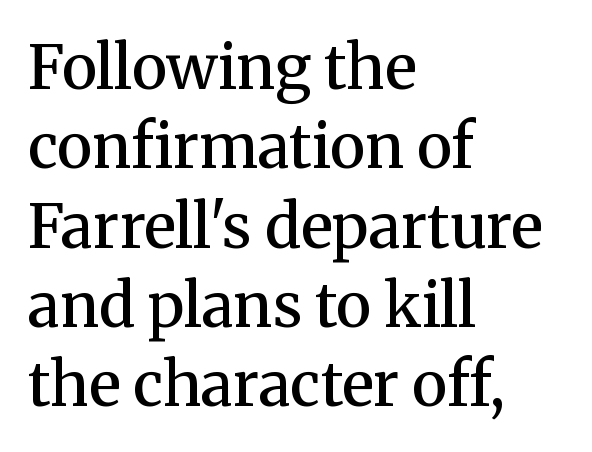
Q: Is the text bold? A: Semi-bold.
Q: Is the text italic (slanted)? A: No, it is upright.
Q: Is the typeface a serif or a sans-serif typeface? A: Serif.
Q: Is the text underlined? A: No.
Q: How is the paragraph aligned? A: Left-aligned.
Q: Is the spacing between letters normal or unusually wide? A: Normal.
Q: Is the spacing between lines tight, normal or loose? A: Normal.
Q: Width (condensed, normal, or wide)? A: Normal.
Q: Stroke contrast? A: Medium.
Q: x-height? A: Medium.
Q: Monospaced? A: No.
